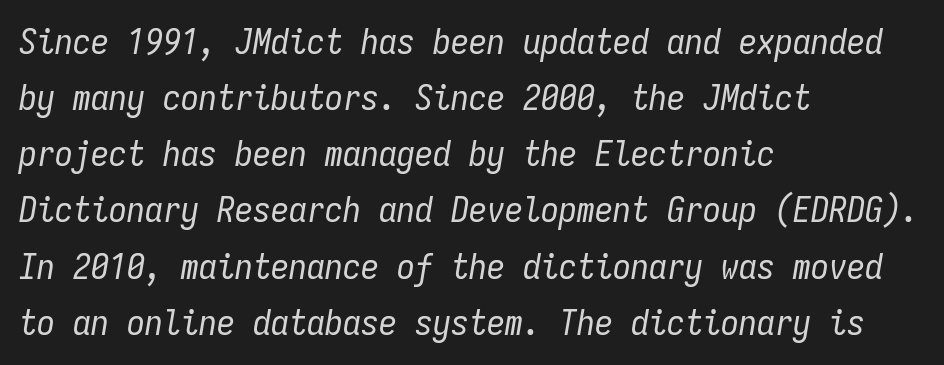
The image shows 36 px regular-weight, condensed type, italic (leaning right), monospaced; set left-aligned, normal line spacing (1.56x), normal letter spacing, not underlined; low stroke contrast and a medium x-height.
